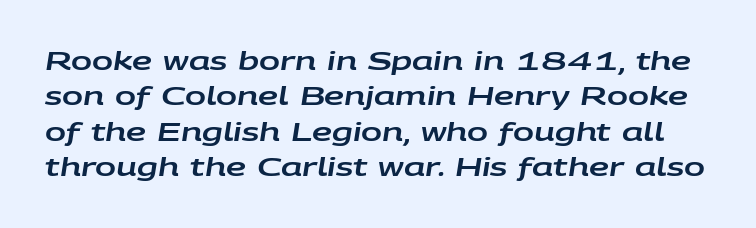
Does the lettering tilt? It does — this is italic. In terms of leading, this rendering sits right in the middle. Decoration check: the copy has no underline. Honestly, the letter spacing is just normal — you wouldn't notice it.
